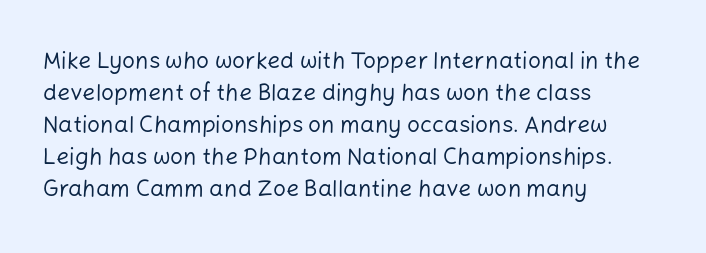
The image shows 23 px text type, upright; set left-aligned, normal line spacing (1.39x), normal letter spacing, not underlined.
